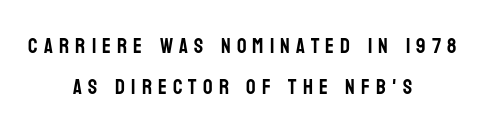
The image shows 21 px text type, upright; set centered, loose line spacing (1.94x), unusually wide letter spacing (+0.29 em), not underlined.
